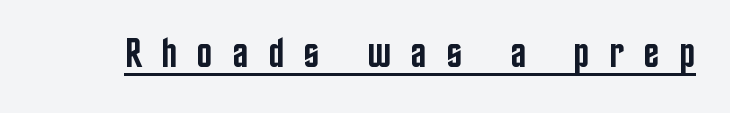
{"serif": "no", "italic": "no", "bold": "semi", "weight": "semibold", "width": "condensed", "stroke_contrast": "low", "x_height": "large", "monospaced": "no", "underline": "yes", "letter_spacing": "wide", "letter_spacing_em": 0.47, "glyph_px": 42}
